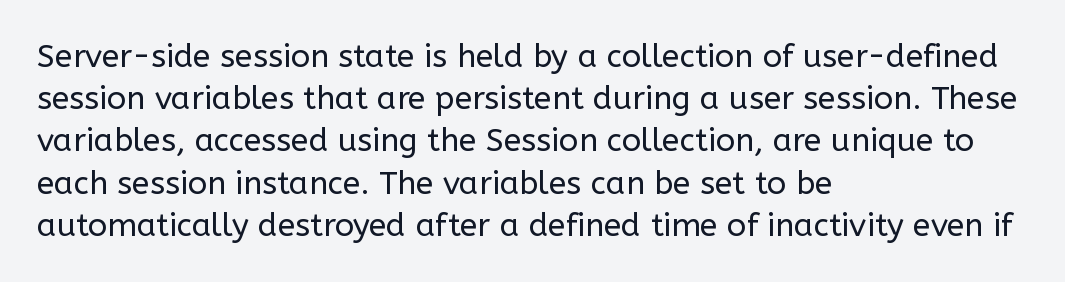
The image shows 32 px regular-weight sans-serif type, upright; set left-aligned, normal line spacing (1.32x), normal letter spacing, not underlined; low stroke contrast and a medium x-height.
